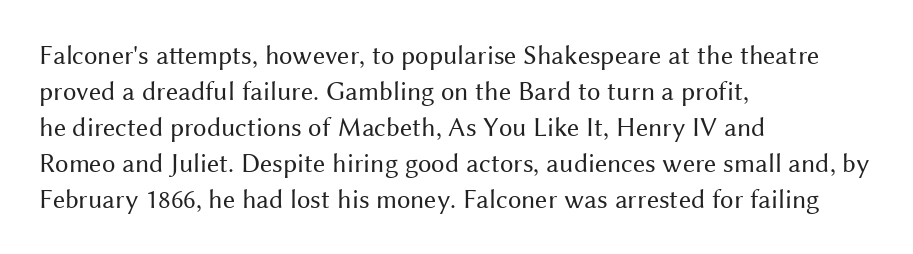
Q: Is the text bold? A: No.
Q: Is the text italic (slanted)? A: No, it is upright.
Q: Is the text underlined? A: No.
Q: How is the paragraph aligned? A: Left-aligned.
Q: Is the spacing between letters normal or unusually wide? A: Normal.
Q: Is the spacing between lines tight, normal or loose? A: Normal.
